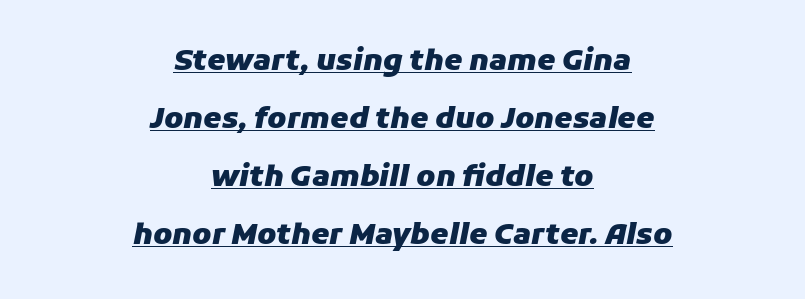
{"italic": "yes", "lean": "right", "slant_degrees": 11, "bold": "yes", "weight": "heavy", "width": "normal", "stroke_contrast": "low", "x_height": "medium", "monospaced": "no", "underline": "yes", "align": "center", "line_spacing": "loose", "line_spacing_ratio": 2.0, "letter_spacing": "normal", "letter_spacing_em": 0.0, "glyph_px": 29}
